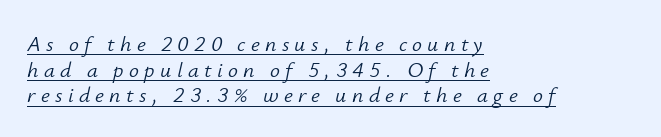
The image shows 22 px text type, italic (leaning right); set left-aligned, line spacing 1.17x, unusually wide letter spacing (+0.24 em), underlined.
